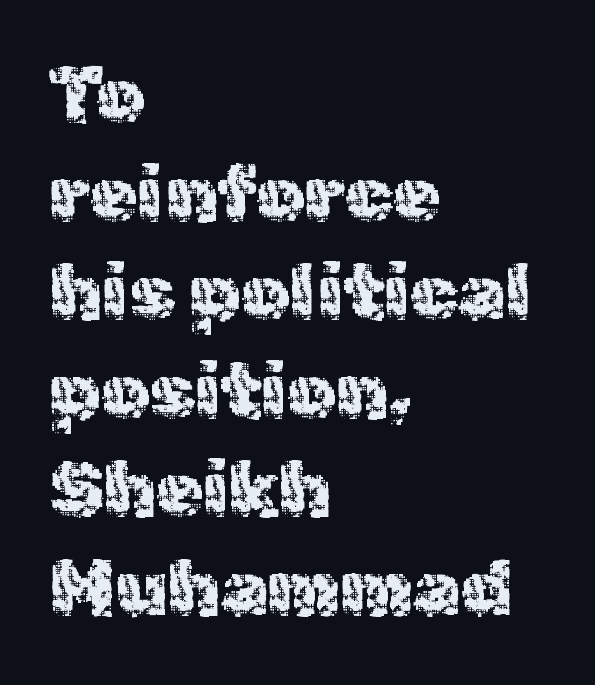
The image shows 77 px regular-weight sans-serif type, upright; set left-aligned, normal line spacing (1.28x), normal letter spacing, not underlined; a medium x-height.
